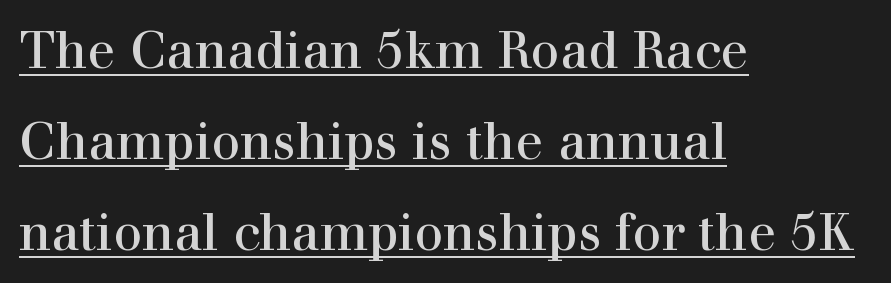
The image shows 51 px regular-weight serif type, upright; set left-aligned, line spacing 1.78x, normal letter spacing, underlined; high stroke contrast and a medium x-height.
